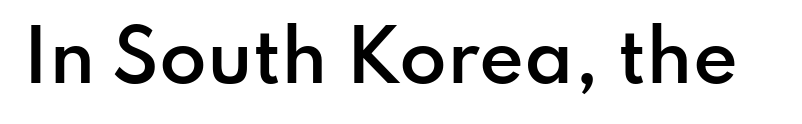
The gaps between neighbouring characters are ordinary and unremarkable. This is moderately heavy type, rendered in semibold. Spacing verdict: proportional, widths tailored to each character. The string is rendered with underlining switched off. Posture: upright roman.
